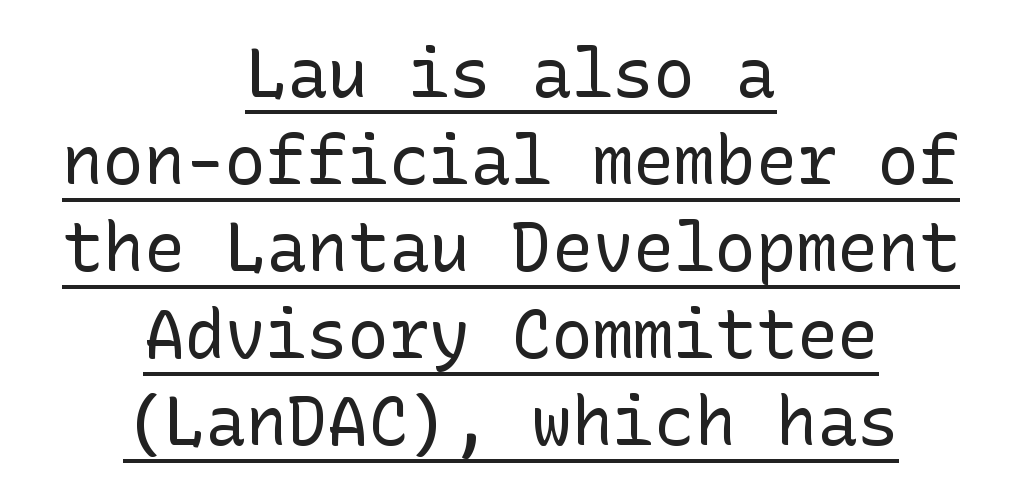
{"serif": "no", "italic": "no", "bold": "no", "weight": "regular", "width": "normal", "stroke_contrast": "low", "x_height": "medium", "underline": "yes", "align": "center", "line_spacing": "normal", "line_spacing_ratio": 1.28, "letter_spacing": "normal", "letter_spacing_em": 0.0, "glyph_px": 68}
